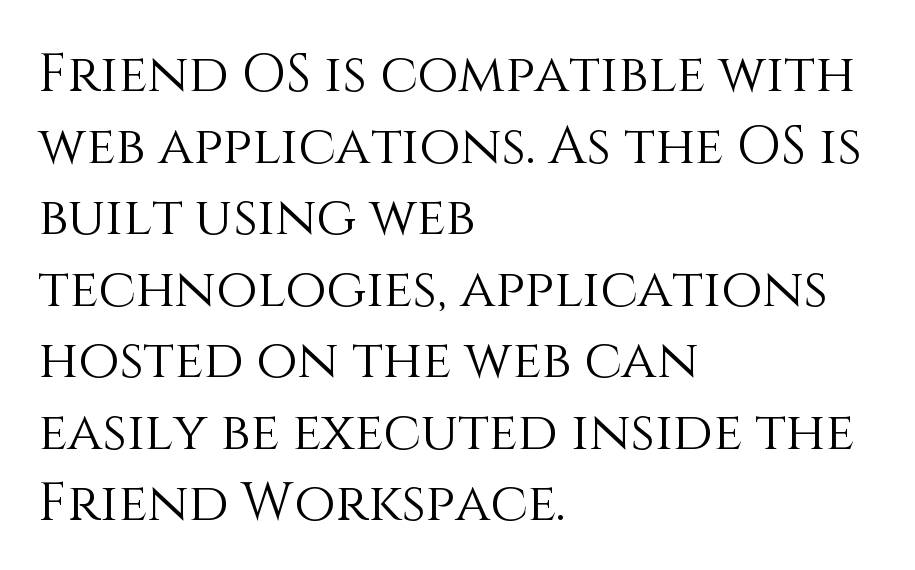
{"italic": "no", "bold": "no", "weight": "light", "width": "normal", "stroke_contrast": "medium", "x_height": "large", "monospaced": "no", "underline": "no", "align": "left", "line_spacing": "normal", "line_spacing_ratio": 1.35, "letter_spacing": "normal", "letter_spacing_em": 0.0, "glyph_px": 53}
